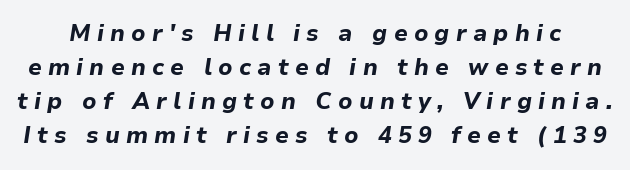
{"italic": "yes", "lean": "right", "slant_degrees": 9, "bold": "yes", "underline": "no", "line_spacing": "normal", "line_spacing_ratio": 1.48, "letter_spacing": "wide", "letter_spacing_em": 0.27, "glyph_px": 23}
